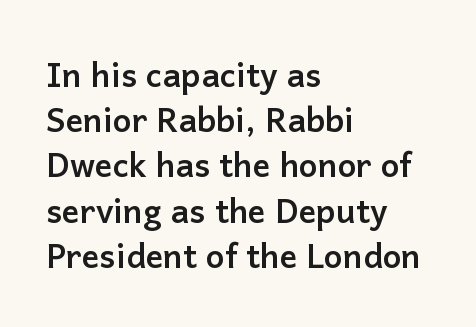
Q: Is the text bold? A: Yes.
Q: Is the text italic (slanted)? A: No, it is upright.
Q: Is the typeface a serif or a sans-serif typeface? A: Sans-serif.
Q: Is the text underlined? A: No.
Q: How is the paragraph aligned? A: Left-aligned.
Q: Is the spacing between letters normal or unusually wide? A: Normal.
Q: Is the spacing between lines tight, normal or loose? A: Normal.
Q: Width (condensed, normal, or wide)? A: Normal.
Q: Stroke contrast? A: Low.
Q: x-height? A: Medium.
Q: Monospaced? A: No.
